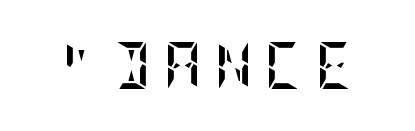
The image shows 47 px semibold, condensed type, upright; set unusually wide letter spacing (+0.26 em), not underlined; low stroke contrast and a large x-height.
